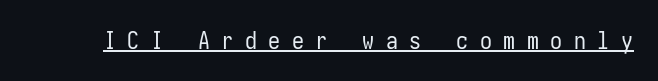
Q: Is the text bold? A: No.
Q: Is the text italic (slanted)? A: No, it is upright.
Q: Is the text underlined? A: Yes.
Q: Is the spacing between letters normal or unusually wide? A: Unusually wide.
